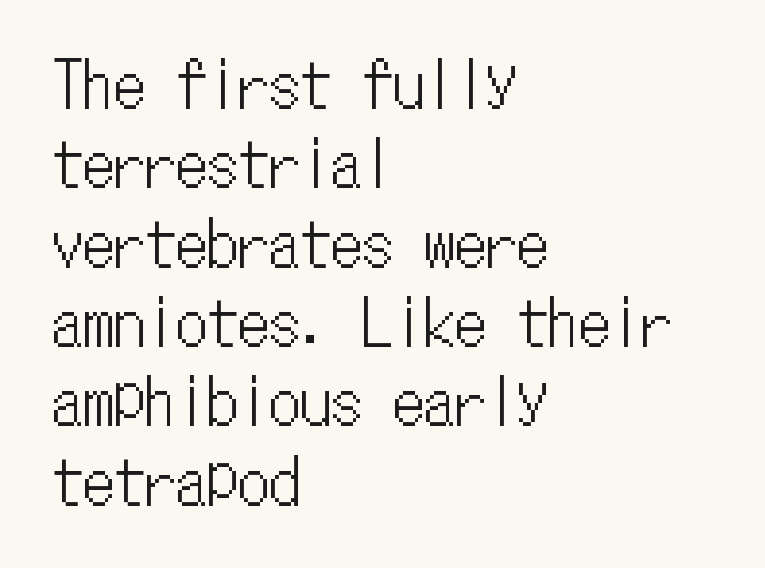
The image shows 62 px condensed type, upright, monospaced; set left-aligned, normal line spacing (1.28x), normal letter spacing, not underlined; low stroke contrast and a medium x-height.
